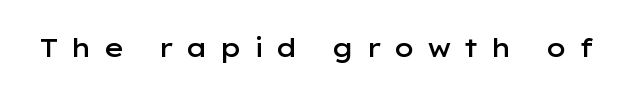
The image shows 26 px text type, upright; set unusually wide letter spacing (+0.45 em), not underlined.
